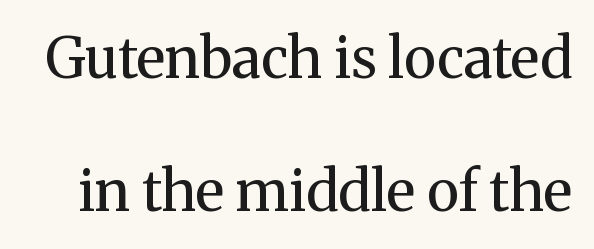
The image shows 56 px regular-weight serif type, upright; set loose line spacing (2.37x), normal letter spacing, not underlined; medium stroke contrast and a medium x-height.
